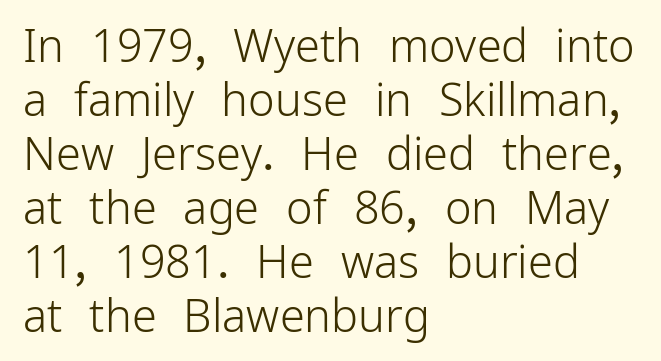
Spacing verdict: proportional, widths tailored to each character. Serif or sans? Sans — the stroke terminals are bare. The letters stand upright; this is a roman face. Glance below the letters and you will spot only blank space.
